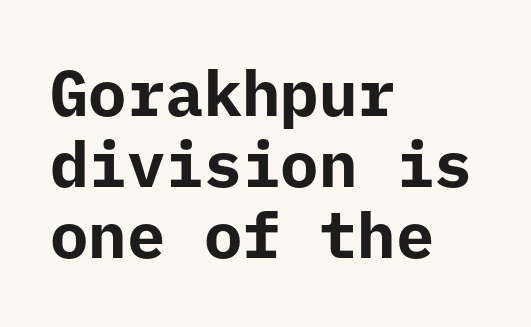
The image shows 64 px bold sans-serif type, upright, monospaced; set left-aligned, tight line spacing (1.11x), normal letter spacing, not underlined; low stroke contrast and a medium x-height.
